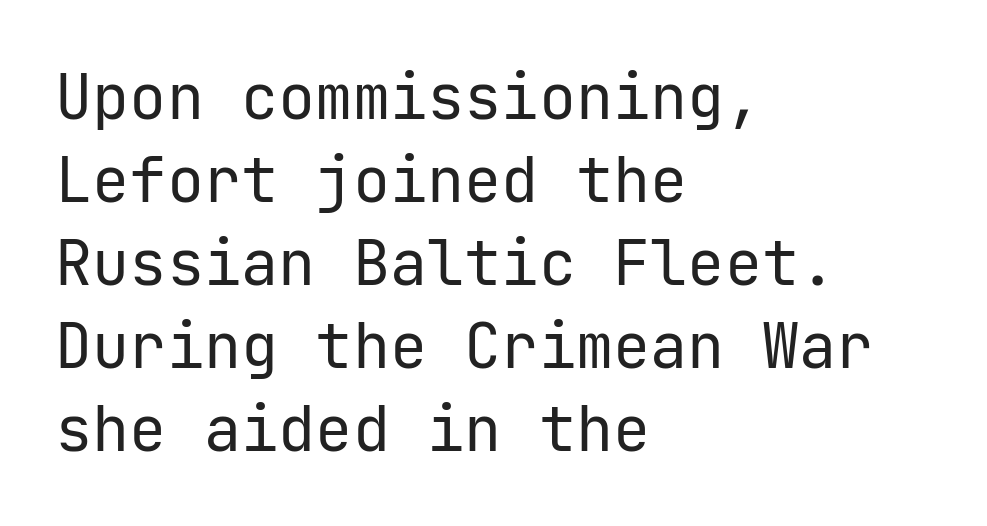
Vertically, the passage feels balanced, rows spaced as you'd expect. Caption: multi-line text, flush left, ragged right. A typesetter would label this face a sans. Compared with a typical body face, this is equally light or lighter still. Underline: absent. Between one letter and the next there's only the usual sliver of space.
